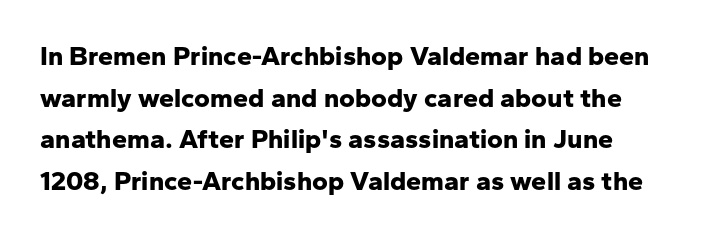
Q: Is the text bold? A: Yes.
Q: Is the text italic (slanted)? A: No, it is upright.
Q: Is the text underlined? A: No.
Q: Is the spacing between letters normal or unusually wide? A: Normal.
Q: Is the spacing between lines tight, normal or loose? A: Normal.
